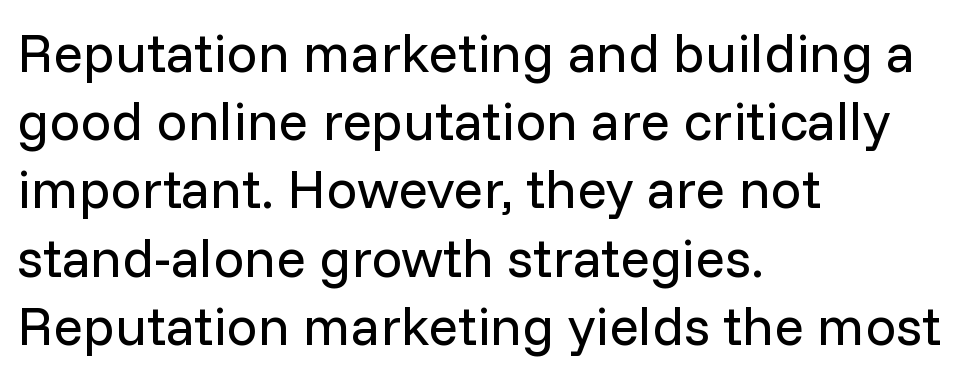
The image shows 55 px regular-weight sans-serif type, upright; set left-aligned, line spacing 1.24x, normal letter spacing, not underlined; low stroke contrast and a medium x-height.
